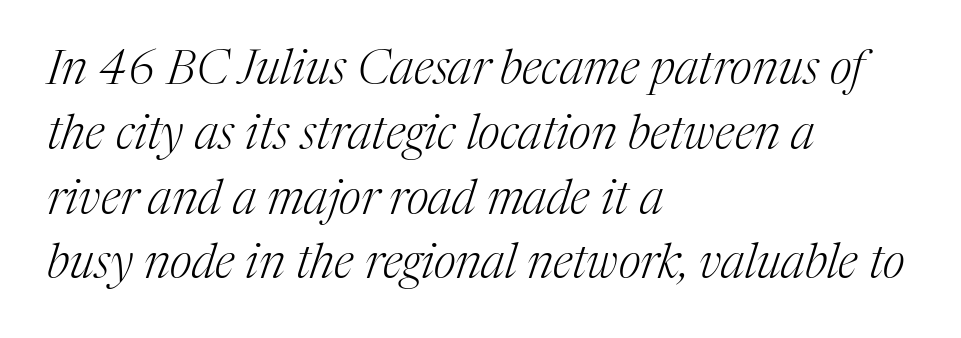
{"serif": "yes", "italic": "yes", "lean": "right", "slant_degrees": 17, "bold": "no", "weight": "light", "width": "normal", "stroke_contrast": "medium", "x_height": "medium", "monospaced": "no", "underline": "no", "align": "left", "line_spacing": "normal", "line_spacing_ratio": 1.35, "letter_spacing": "normal", "letter_spacing_em": 0.0, "glyph_px": 48}
